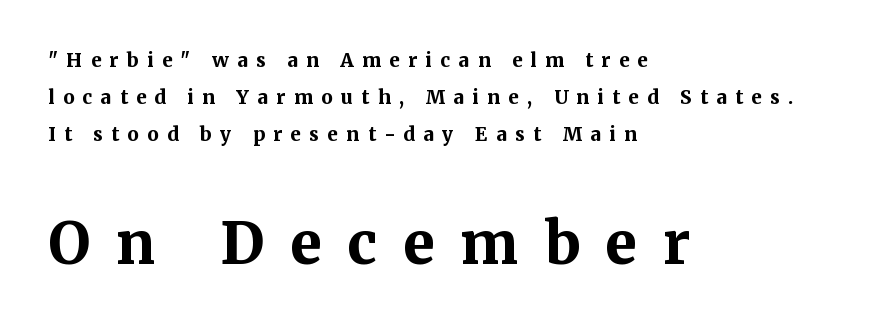
{"serif": "yes", "italic": "no", "bold": "yes", "weight": "bold", "width": "normal", "stroke_contrast": "medium", "x_height": "medium", "monospaced": "no", "underline": "no", "align": "left", "line_spacing": "loose", "line_spacing_ratio": 1.96, "letter_spacing": "wide", "letter_spacing_em": 0.44, "larger_block": "second", "size_ratio": 3.05, "glyph_px": 58}
